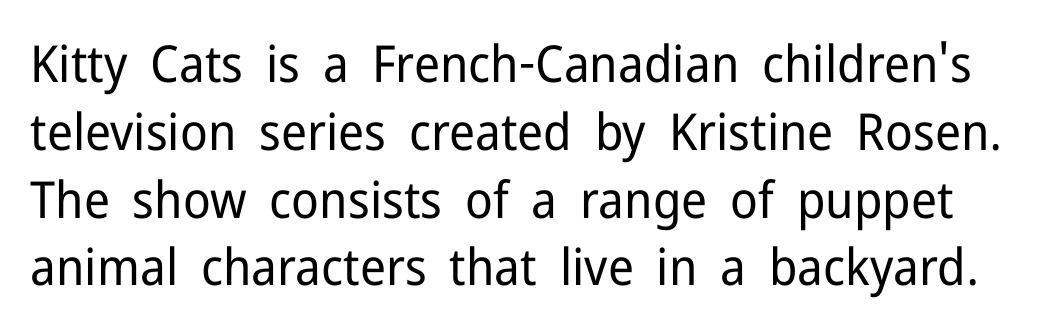
The zone under the glyphs is completely vacant. Posture: vertical. The face used here is a sans, in the tradition of grotesques and geometrics. Here the designer chose a conventional face with non-uniform glyph widths. You could call the tracking neutral — neither tight nor loose. This is not heavy type; no bold has been used.
